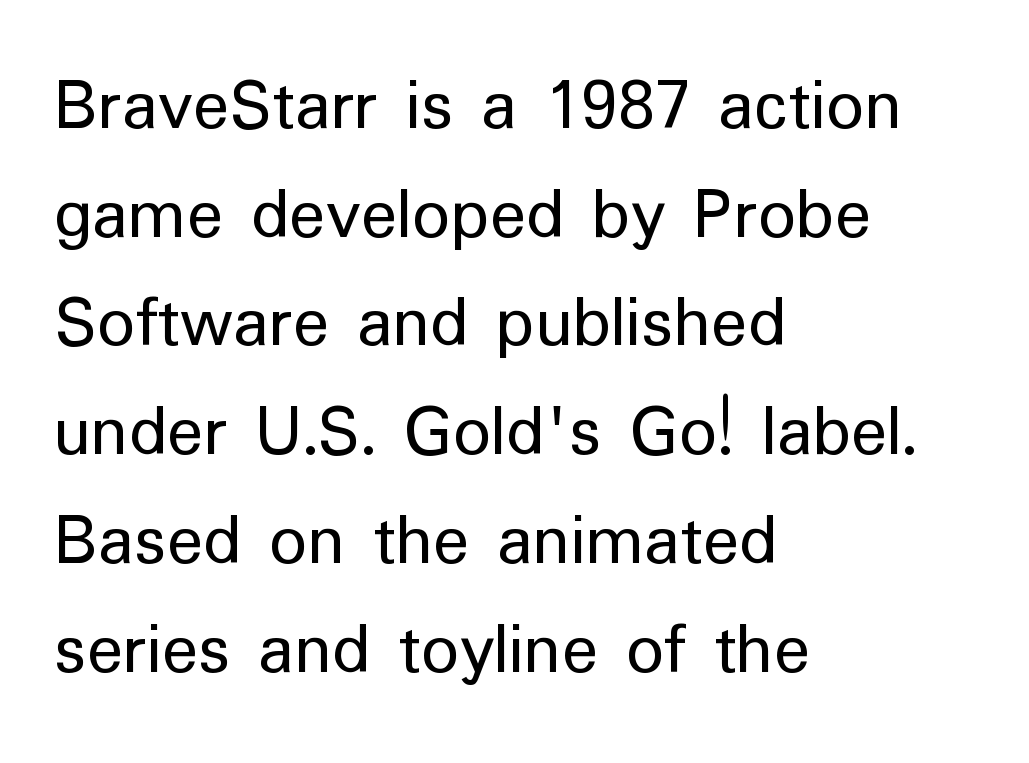
{"serif": "no", "italic": "no", "bold": "no", "weight": "regular", "width": "normal", "stroke_contrast": "low", "x_height": "medium", "monospaced": "no", "underline": "no", "align": "left", "line_spacing": "normal", "line_spacing_ratio": 1.45, "letter_spacing": "normal", "letter_spacing_em": 0.0, "glyph_px": 75}
